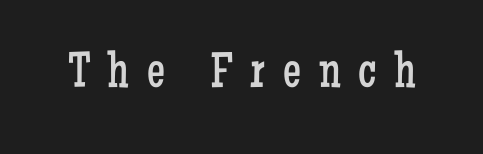
The image shows 51 px regular-weight, condensed serif type, upright; set unusually wide letter spacing (+0.35 em), not underlined; low stroke contrast and a medium x-height.
